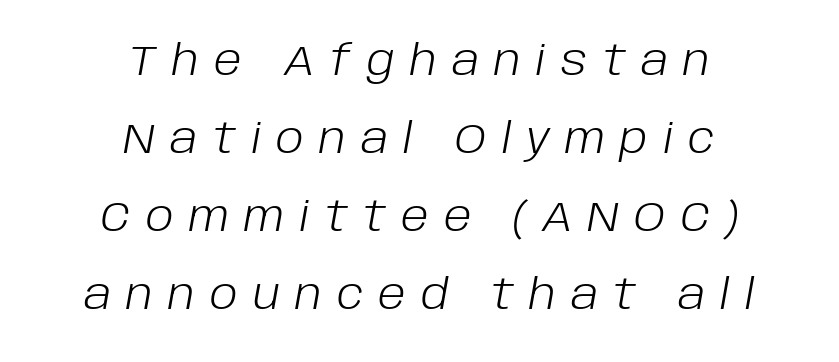
The image shows 42 px light type, italic (leaning right); set centered, line spacing 1.86x, unusually wide letter spacing (+0.36 em), not underlined; low stroke contrast and a large x-height.
